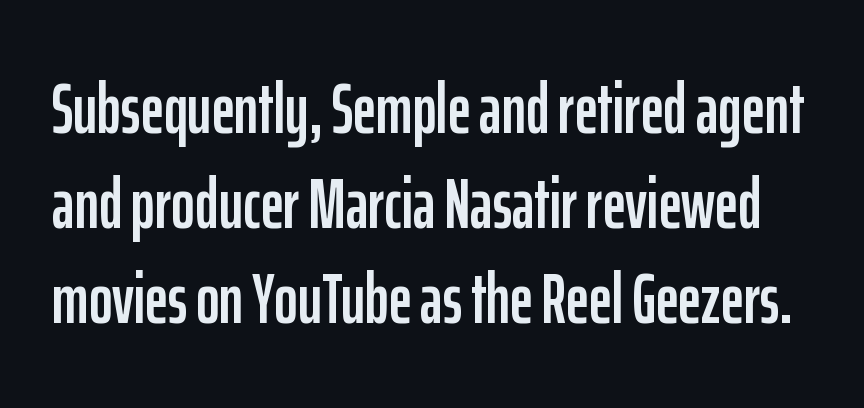
The image shows 71 px condensed sans-serif type, upright; set normal line spacing (1.34x), normal letter spacing, not underlined; low stroke contrast and a medium x-height.
